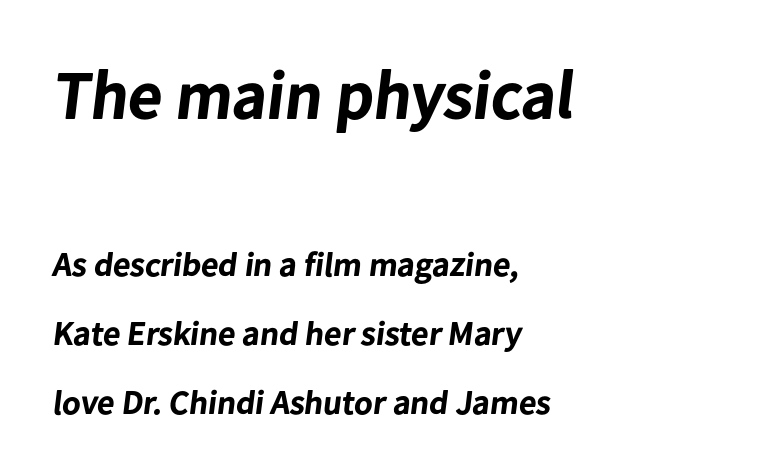
The image shows 67 px bold sans-serif type; set left-aligned, loose line spacing (2.03x), normal letter spacing, not underlined; the first (top) block is 1.97x larger; low stroke contrast and a medium x-height.
